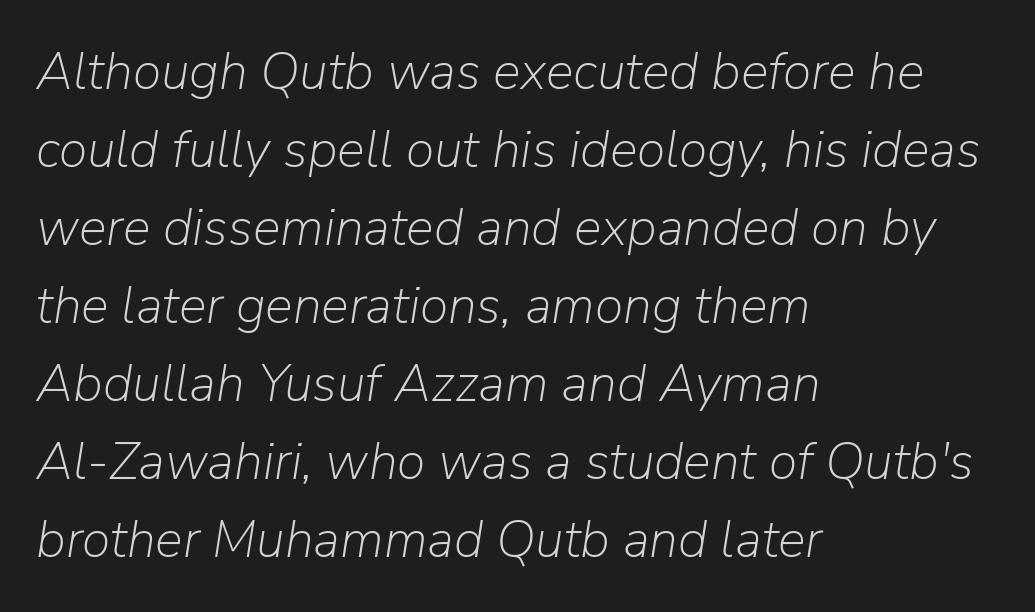
The image shows 52 px light type, italic (leaning right); set left-aligned, normal line spacing (1.5x), normal letter spacing, not underlined; low stroke contrast and a medium x-height.
